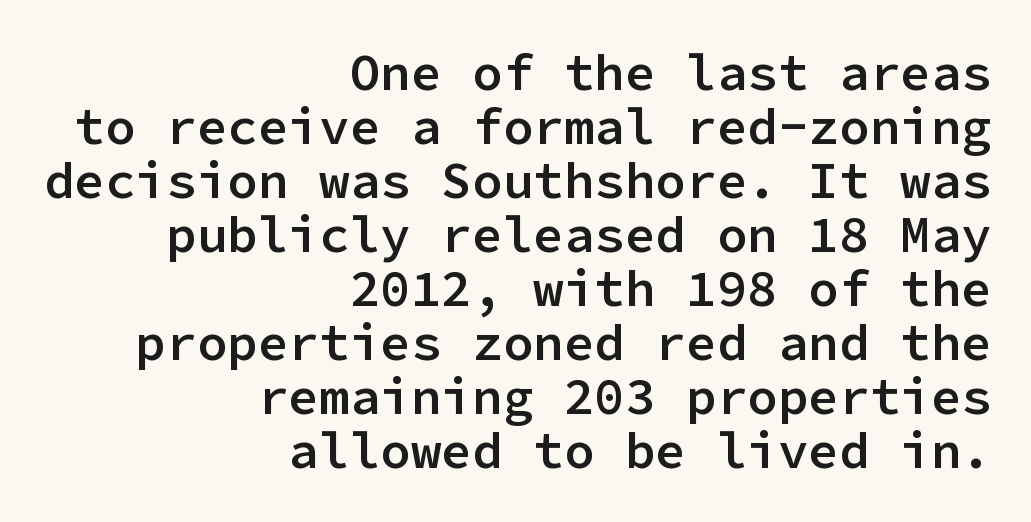
Q: Is the text bold? A: Semi-bold.
Q: Is the text italic (slanted)? A: No, it is upright.
Q: Is the typeface a serif or a sans-serif typeface? A: Sans-serif.
Q: Is the text underlined? A: No.
Q: How is the paragraph aligned? A: Right-aligned.
Q: Is the spacing between letters normal or unusually wide? A: Normal.
Q: Is the spacing between lines tight, normal or loose? A: Tight.
Q: Width (condensed, normal, or wide)? A: Normal.
Q: Stroke contrast? A: Low.
Q: x-height? A: Medium.
Q: Monospaced? A: Yes.
